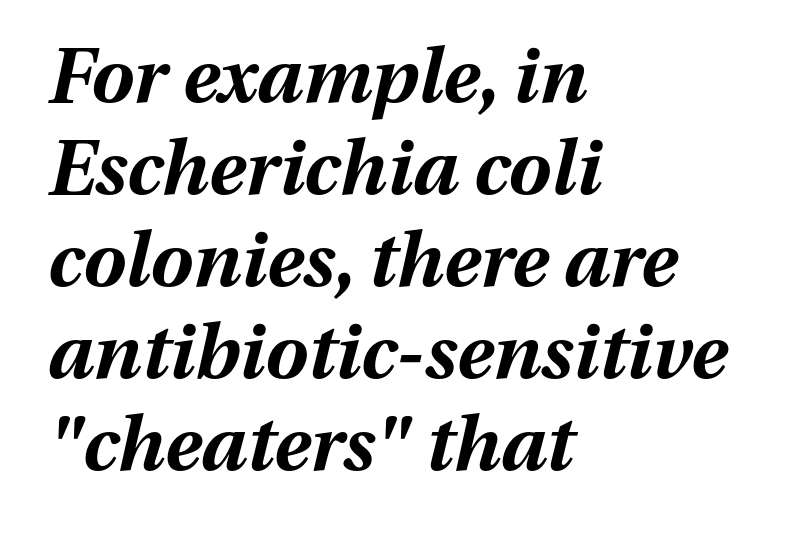
Q: Is the text bold? A: Yes.
Q: Is the text italic (slanted)? A: Yes, it leans right by about 13 degrees.
Q: Is the text underlined? A: No.
Q: How is the paragraph aligned? A: Left-aligned.
Q: Is the spacing between letters normal or unusually wide? A: Normal.
Q: Width (condensed, normal, or wide)? A: Normal.
Q: Stroke contrast? A: Medium.
Q: x-height? A: Medium.
Q: Monospaced? A: No.
